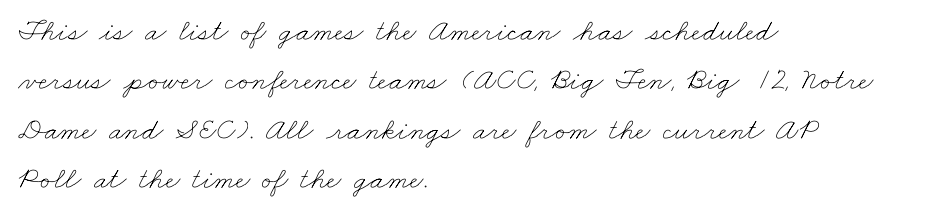
Q: Is the text bold? A: No.
Q: Is the text underlined? A: No.
Q: How is the paragraph aligned? A: Left-aligned.
Q: Is the spacing between letters normal or unusually wide? A: Normal.
Q: Is the spacing between lines tight, normal or loose? A: Normal.
Q: Width (condensed, normal, or wide)? A: Wide.
Q: Stroke contrast? A: Low.
Q: x-height? A: Small.
Q: Monospaced? A: No.
